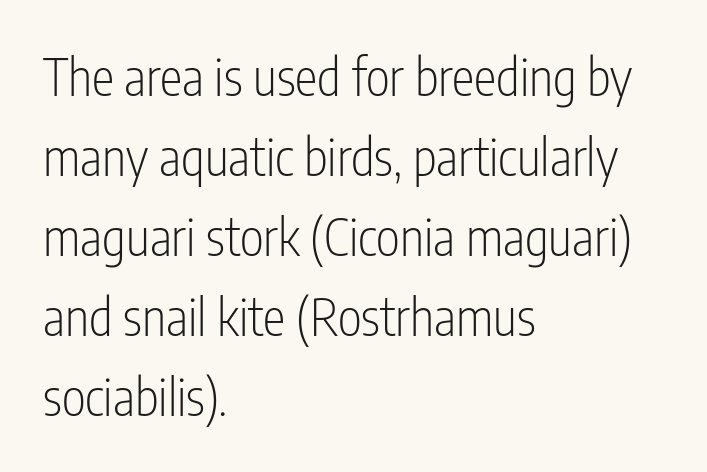
{"serif": "no", "italic": "no", "bold": "no", "weight": "light", "width": "condensed", "stroke_contrast": "low", "x_height": "medium", "monospaced": "no", "underline": "no", "align": "left", "line_spacing": "normal", "line_spacing_ratio": 1.57, "letter_spacing": "normal", "letter_spacing_em": 0.0, "glyph_px": 51}
